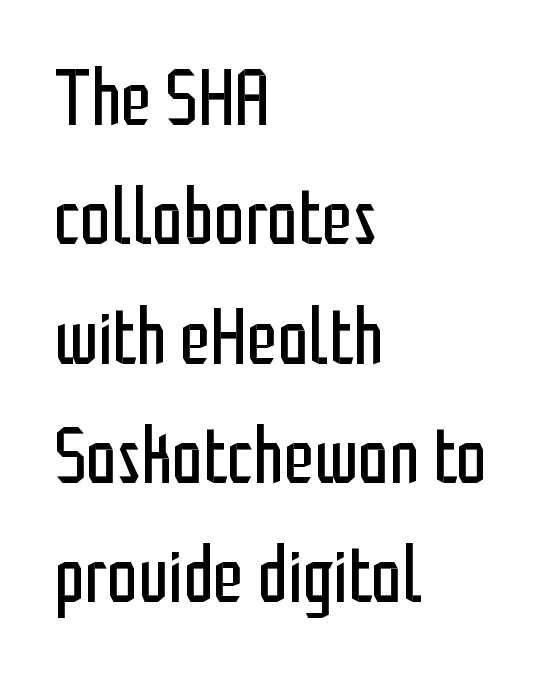
The image shows 78 px regular-weight, condensed sans-serif type, upright; set left-aligned, normal line spacing (1.53x), normal letter spacing, not underlined; low stroke contrast and a medium x-height.
